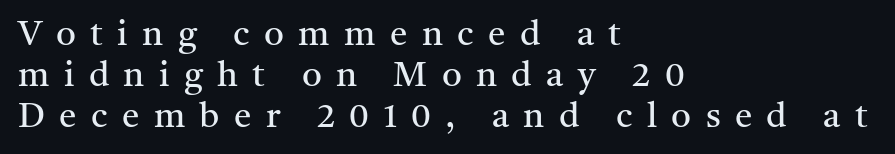
The image shows 35 px regular-weight serif type, upright; set left-aligned, line spacing 1.17x, unusually wide letter spacing (+0.41 em), not underlined; medium stroke contrast and a medium x-height.
